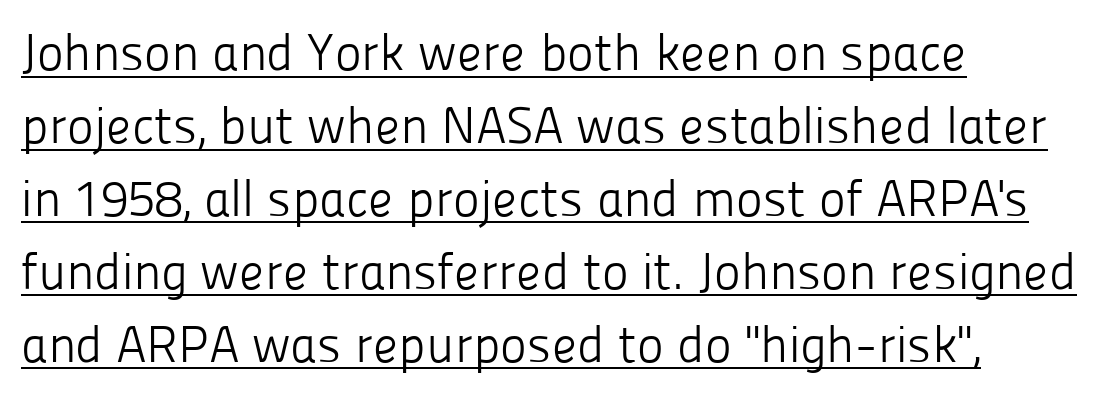
The image shows 51 px light sans-serif type, upright; set left-aligned, normal line spacing (1.43x), normal letter spacing, underlined; low stroke contrast and a medium x-height.
